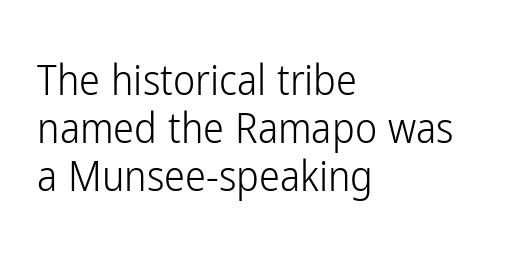
Q: Is the text bold? A: No.
Q: Is the text italic (slanted)? A: No, it is upright.
Q: Is the typeface a serif or a sans-serif typeface? A: Sans-serif.
Q: Is the text underlined? A: No.
Q: How is the paragraph aligned? A: Left-aligned.
Q: Is the spacing between letters normal or unusually wide? A: Normal.
Q: Is the spacing between lines tight, normal or loose? A: Tight.
Q: Width (condensed, normal, or wide)? A: Condensed.
Q: Stroke contrast? A: Low.
Q: x-height? A: Medium.
Q: Monospaced? A: No.
